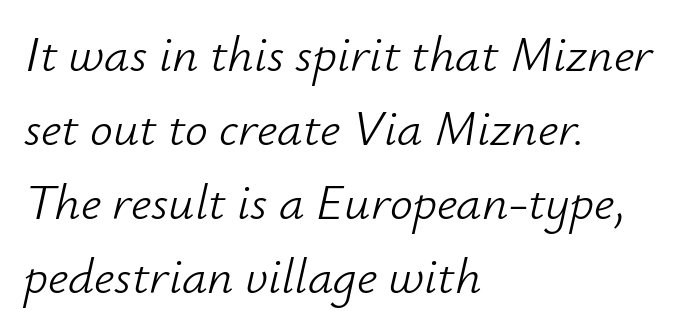
This rendering leaves character spacing at its baseline value. Weight: in the light-to-regular range. Words float on clear page, feet unadorned. The text block is weighted toward the left margin, trailing off unevenly rightward. This sample keeps an unexceptional amount of space between lines. Is the type slanted? Yes — the strokes lean at a clear angle.
